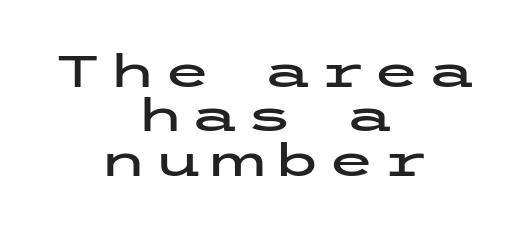
The space beneath each line is pristine and unruled. Observe the absence of serifs on each vertical stroke in this sample. Notice how the stems are strictly vertical — no italics here. Line spacing here is tight.
